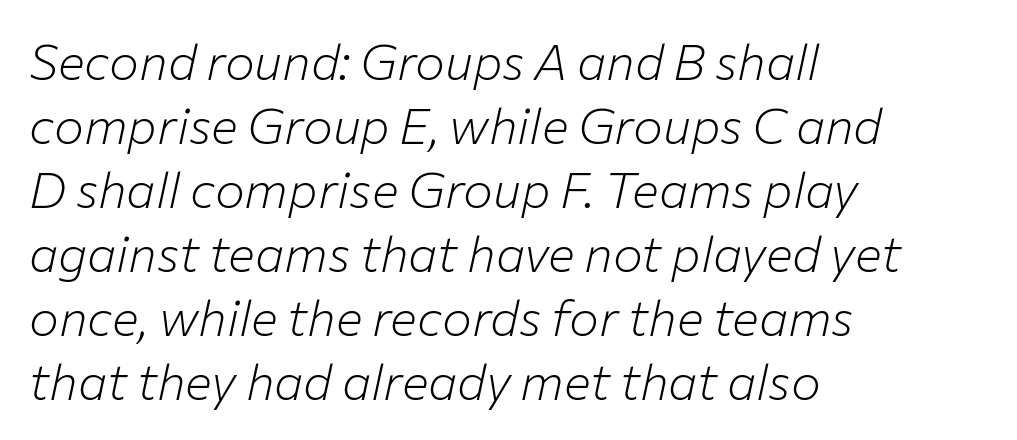
{"italic": "yes", "lean": "right", "slant_degrees": 12, "bold": "no", "weight": "light", "width": "normal", "stroke_contrast": "low", "x_height": "medium", "monospaced": "no", "underline": "no", "align": "left", "line_spacing": "normal", "line_spacing_ratio": 1.28, "letter_spacing": "normal", "letter_spacing_em": 0.0, "glyph_px": 50}
